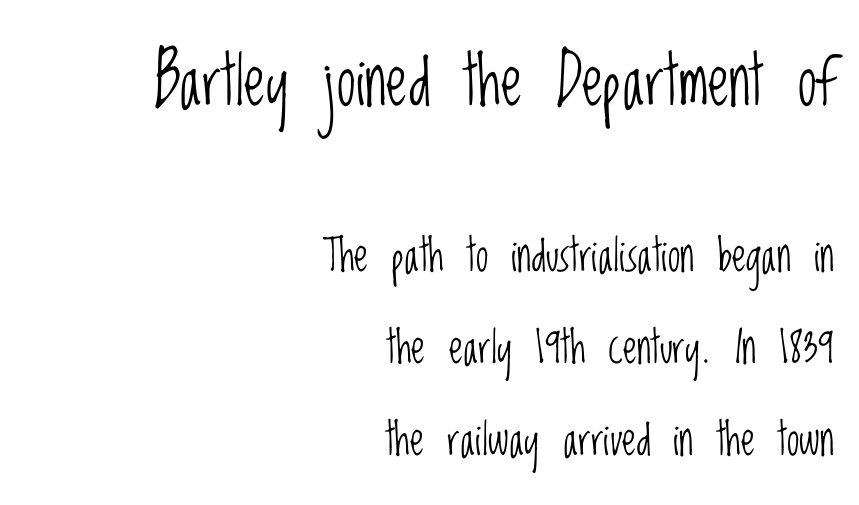
The image shows 68 px light, condensed sans-serif type, upright; set right-aligned, loose line spacing (2.04x), normal letter spacing, not underlined; the first (top) block is 1.51x larger; low stroke contrast and a large x-height.
